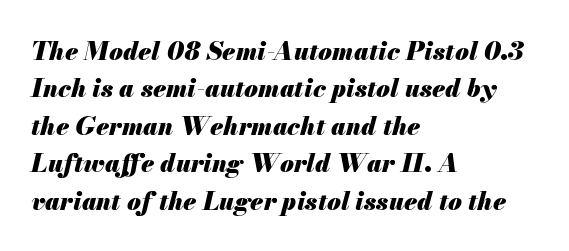
The image shows 25 px bold type, italic (leaning right); set left-aligned, normal line spacing (1.5x), normal letter spacing, not underlined.
